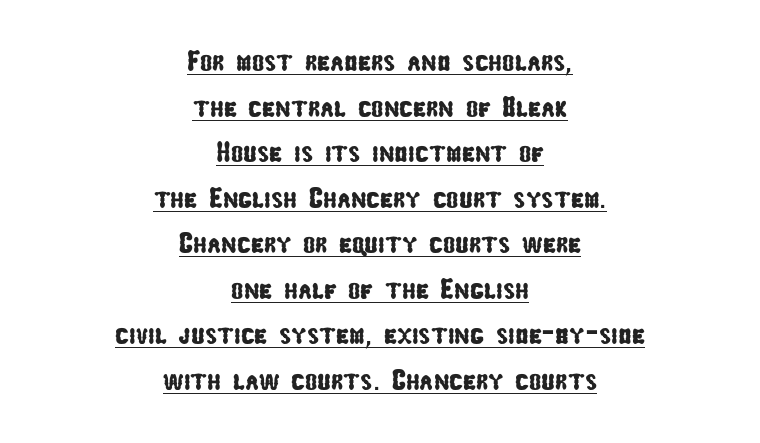
Q: Is the typeface a serif or a sans-serif typeface? A: Sans-serif.
Q: Is the text underlined? A: Yes.
Q: How is the paragraph aligned? A: Centered.
Q: Is the spacing between letters normal or unusually wide? A: Normal.
Q: Is the spacing between lines tight, normal or loose? A: Normal.
Q: Width (condensed, normal, or wide)? A: Condensed.
Q: Stroke contrast? A: Low.
Q: x-height? A: Medium.
Q: Monospaced? A: No.
